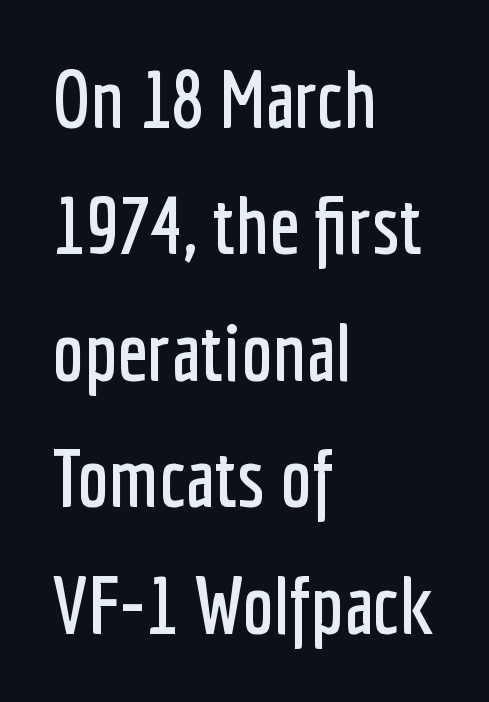
The image shows 80 px condensed sans-serif type, upright; set left-aligned, normal line spacing (1.58x), normal letter spacing, not underlined; low stroke contrast and a medium x-height.
